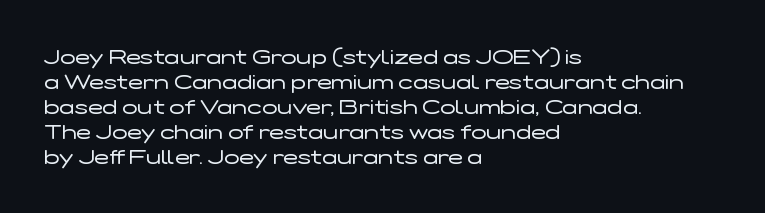
Underline: absent. These glyphs show unthickened strokes, regular width or finer. The leading is moderate, giving the passage an even texture. Upright lettering throughout.
